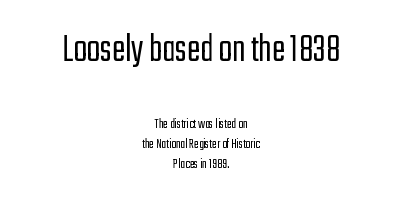
Q: Is the text bold? A: No.
Q: Is the text italic (slanted)? A: No, it is upright.
Q: Is the typeface a serif or a sans-serif typeface? A: Sans-serif.
Q: Is the text underlined? A: No.
Q: How is the paragraph aligned? A: Centered.
Q: Is the spacing between letters normal or unusually wide? A: Normal.
Q: Is the spacing between lines tight, normal or loose? A: Normal.
Q: Which block of text is set in a larger size, the first (top) or the second (bottom)? A: The first (top) one.
Q: Width (condensed, normal, or wide)? A: Condensed.
Q: Stroke contrast? A: Low.
Q: x-height? A: Medium.
Q: Monospaced? A: No.
